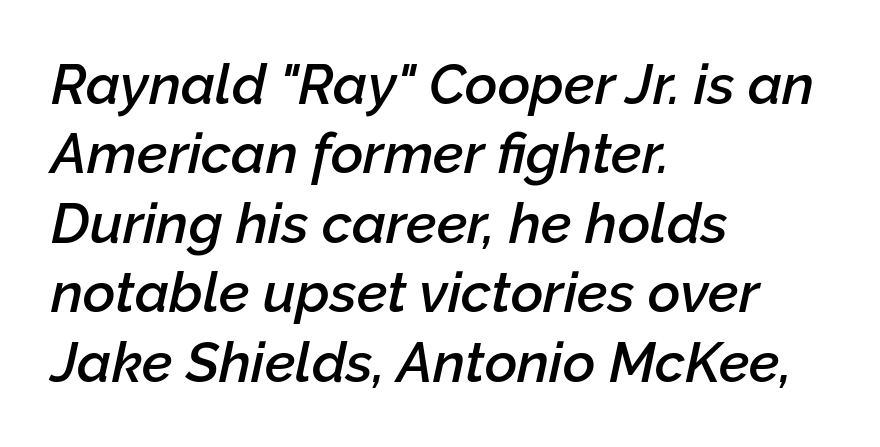
Q: Is the text bold? A: Semi-bold.
Q: Is the text italic (slanted)? A: Yes, it leans right by about 12 degrees.
Q: Is the text underlined? A: No.
Q: How is the paragraph aligned? A: Left-aligned.
Q: Is the spacing between letters normal or unusually wide? A: Normal.
Q: Width (condensed, normal, or wide)? A: Normal.
Q: Stroke contrast? A: Low.
Q: x-height? A: Medium.
Q: Monospaced? A: No.
